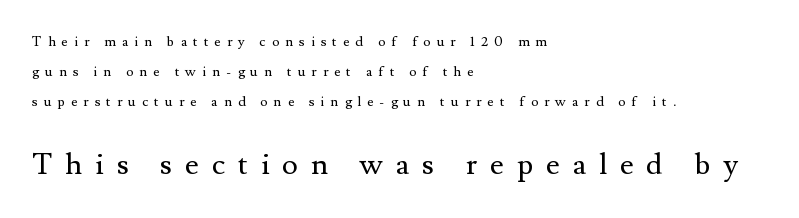
{"serif": "yes", "italic": "no", "bold": "no", "weight": "regular", "width": "normal", "stroke_contrast": "medium", "x_height": "small", "monospaced": "no", "underline": "no", "align": "left", "line_spacing": "loose", "line_spacing_ratio": 2.13, "letter_spacing": "wide", "letter_spacing_em": 0.43, "larger_block": "second", "size_ratio": 2.14, "glyph_px": 30}
